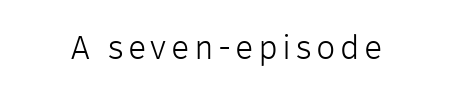
Q: Is the text bold? A: No.
Q: Is the text italic (slanted)? A: No, it is upright.
Q: Is the typeface a serif or a sans-serif typeface? A: Sans-serif.
Q: Is the text underlined? A: No.
Q: Width (condensed, normal, or wide)? A: Normal.
Q: Stroke contrast? A: Low.
Q: x-height? A: Medium.
Q: Monospaced? A: No.
